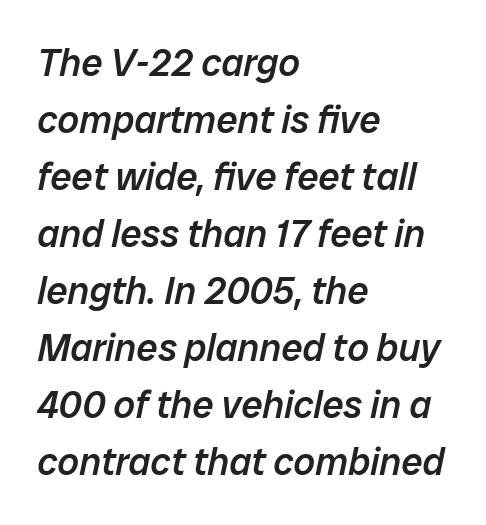
{"italic": "yes", "lean": "right", "slant_degrees": 12, "bold": "semi", "weight": "semibold", "width": "normal", "stroke_contrast": "low", "x_height": "medium", "monospaced": "no", "underline": "no", "align": "left", "line_spacing": "normal", "line_spacing_ratio": 1.5, "letter_spacing": "normal", "letter_spacing_em": 0.0, "glyph_px": 38}
